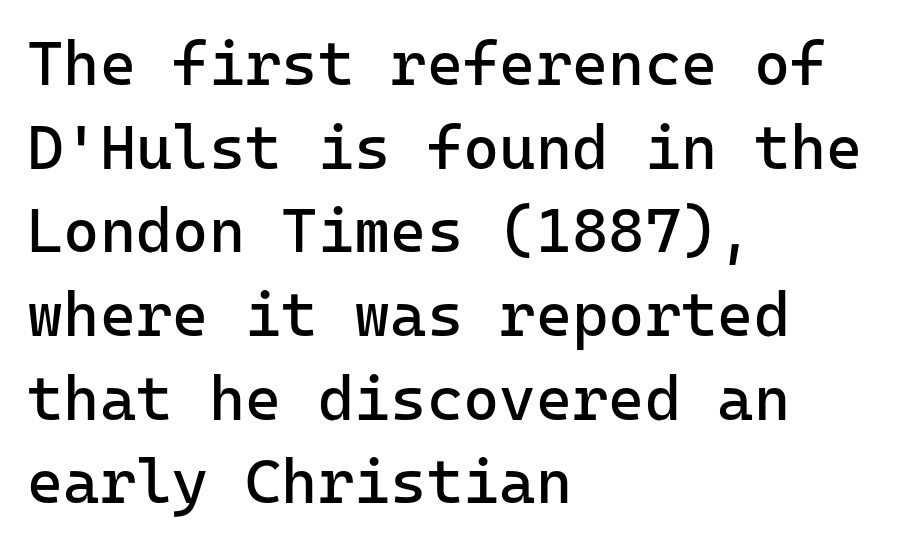
{"serif": "no", "italic": "no", "bold": "no", "weight": "regular", "width": "normal", "stroke_contrast": "low", "x_height": "medium", "underline": "no", "align": "left", "line_spacing": "normal", "line_spacing_ratio": 1.35, "letter_spacing": "normal", "letter_spacing_em": 0.0, "glyph_px": 62}
